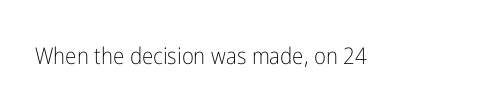
The type is set solid horizontally, with unmodified tracking. Words float on clear page, feet unadorned. A quiet, ordinary-to-light weight characterises the typeface. The type sits square on the baseline with zero lean.
